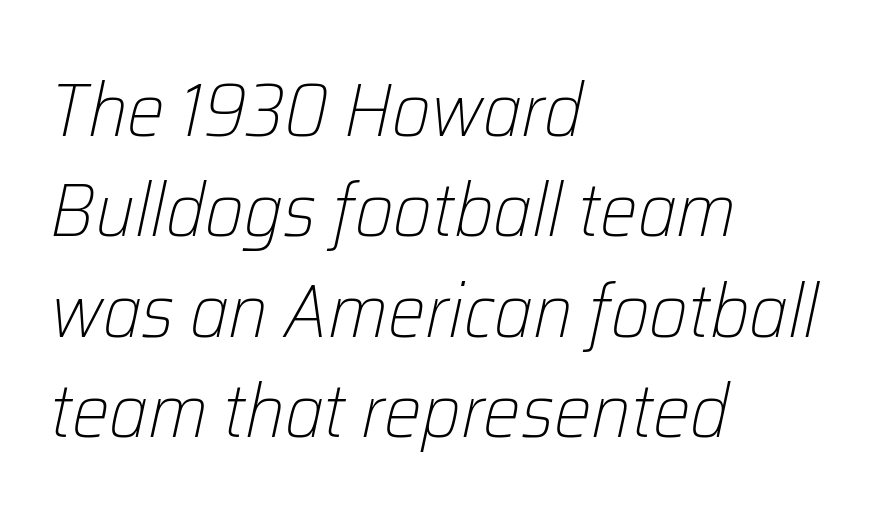
The image shows 75 px light type, italic (leaning right); set left-aligned, normal line spacing (1.34x), normal letter spacing, not underlined; low stroke contrast and a medium x-height.
